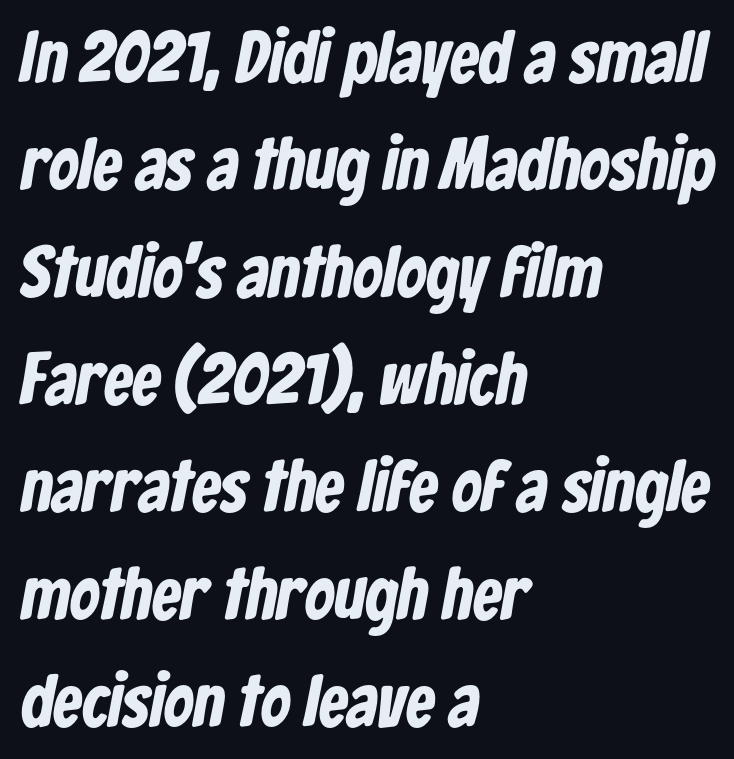
Characters follow at the spacing the type designer built in. Bare-footed words on every line. Typeset ragged right — the left edge is the straight one. Here the designer chose a conventional face with non-uniform glyph widths. Weight: bold.
